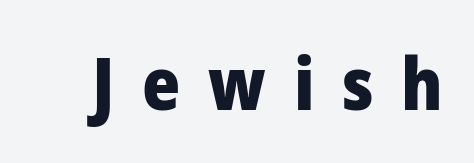
{"serif": "no", "italic": "no", "bold": "yes", "weight": "heavy", "width": "normal", "stroke_contrast": "low", "x_height": "medium", "monospaced": "no", "underline": "no", "letter_spacing": "wide", "letter_spacing_em": 0.38, "glyph_px": 73}
